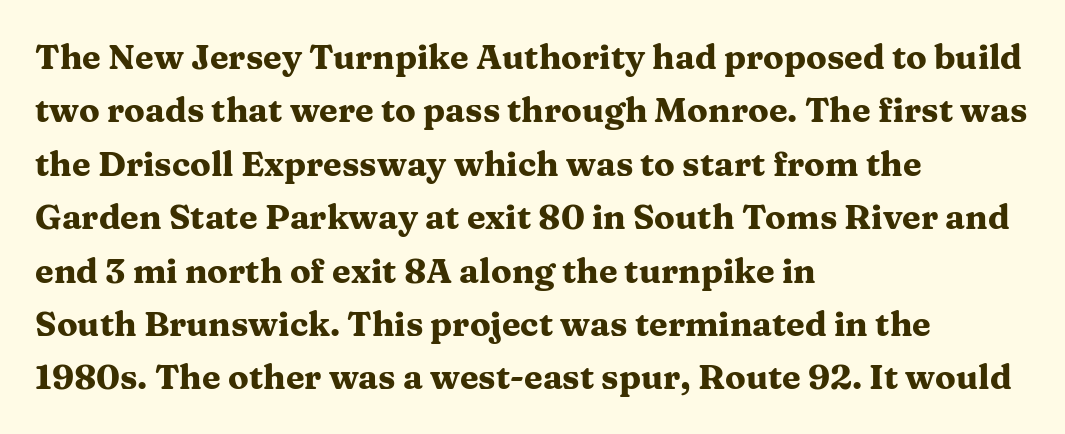
Q: Is the text bold? A: Yes.
Q: Is the text italic (slanted)? A: No, it is upright.
Q: Is the typeface a serif or a sans-serif typeface? A: Serif.
Q: Is the text underlined? A: No.
Q: How is the paragraph aligned? A: Left-aligned.
Q: Is the spacing between letters normal or unusually wide? A: Normal.
Q: Is the spacing between lines tight, normal or loose? A: Normal.
Q: Width (condensed, normal, or wide)? A: Wide.
Q: Stroke contrast? A: Medium.
Q: x-height? A: Medium.
Q: Monospaced? A: No.
